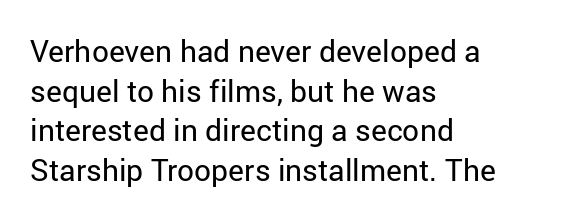
The image shows 30 px regular-weight sans-serif type, upright; set left-aligned, normal line spacing (1.32x), normal letter spacing, not underlined; low stroke contrast and a medium x-height.
